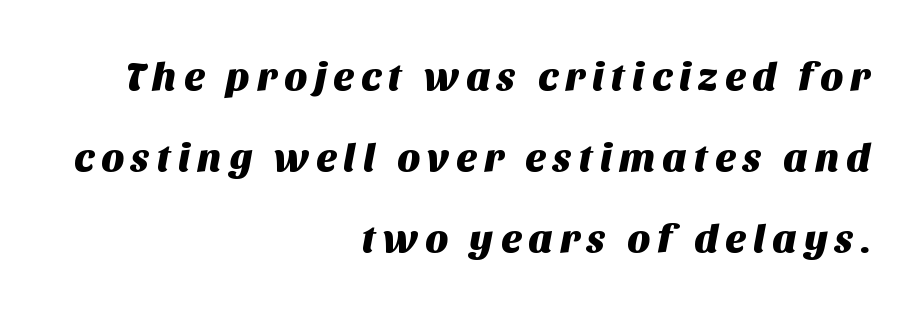
The image shows 40 px sans-serif type; set right-aligned, loose line spacing (2.03x), not underlined; medium stroke contrast and a large x-height.
